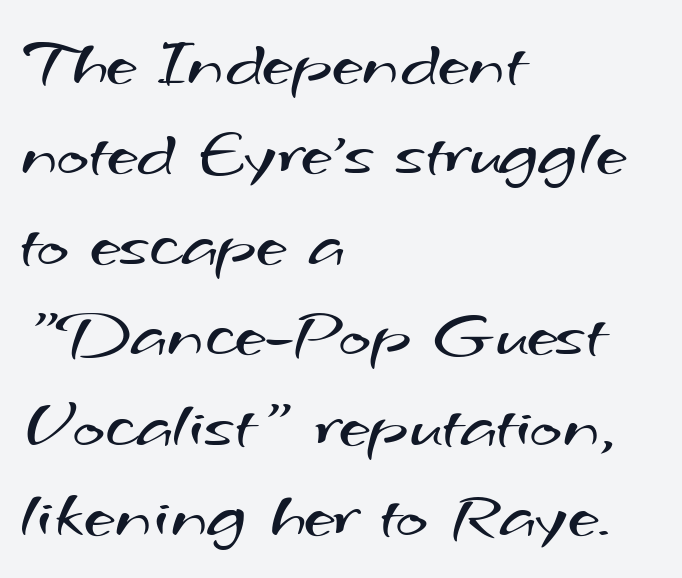
{"serif": "no", "bold": "no", "weight": "regular", "width": "wide", "stroke_contrast": "medium", "x_height": "small", "monospaced": "no", "underline": "no", "align": "left", "line_spacing": "normal", "line_spacing_ratio": 1.31, "letter_spacing": "normal", "letter_spacing_em": 0.0, "glyph_px": 69}
